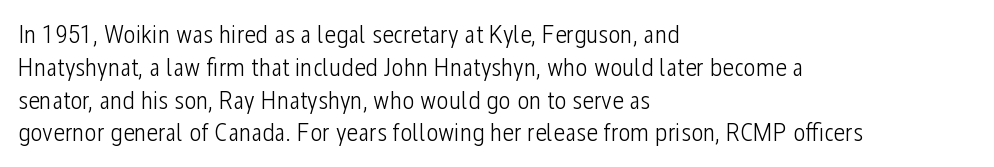
{"italic": "no", "bold": "no", "underline": "no", "align": "left", "line_spacing": "normal", "line_spacing_ratio": 1.26, "letter_spacing": "normal", "letter_spacing_em": 0.0, "glyph_px": 26}
